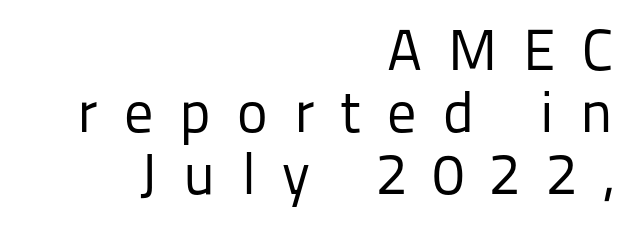
{"serif": "no", "italic": "no", "bold": "no", "weight": "regular", "width": "normal", "stroke_contrast": "low", "x_height": "medium", "monospaced": "no", "underline": "no", "align": "right", "line_spacing": "tight", "line_spacing_ratio": 1.07, "letter_spacing": "wide", "letter_spacing_em": 0.45, "glyph_px": 58}
